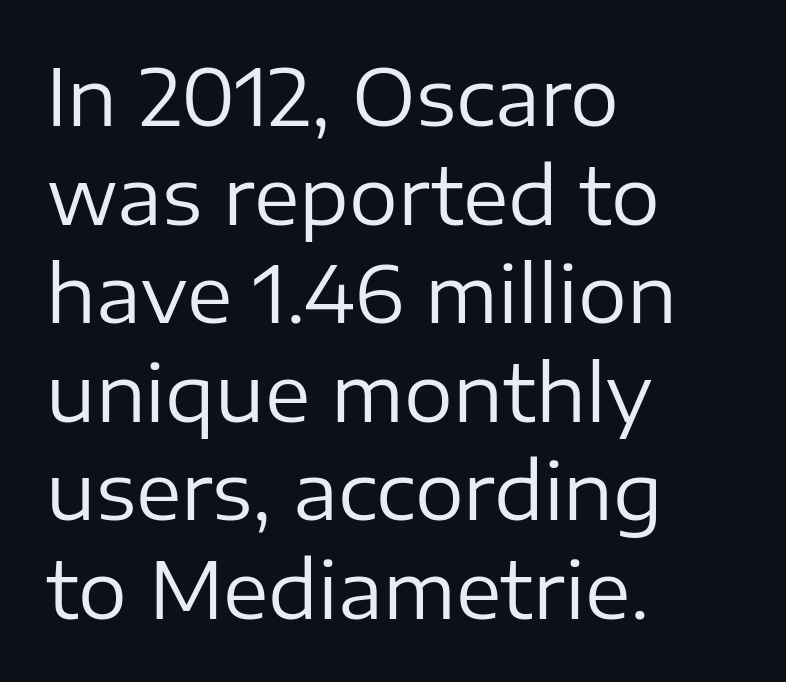
{"serif": "no", "italic": "no", "bold": "no", "weight": "regular", "width": "normal", "stroke_contrast": "low", "x_height": "medium", "monospaced": "no", "underline": "no", "align": "left", "line_spacing": "normal", "line_spacing_ratio": 1.28, "letter_spacing": "normal", "letter_spacing_em": 0.0, "glyph_px": 77}
